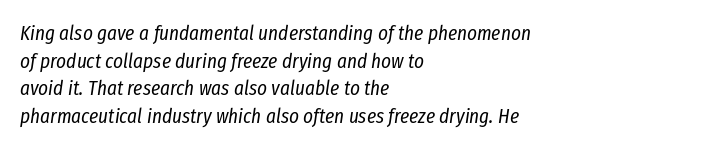
{"italic": "yes", "lean": "right", "slant_degrees": 8, "bold": "no", "underline": "no", "align": "left", "line_spacing": "normal", "line_spacing_ratio": 1.32, "letter_spacing": "normal", "letter_spacing_em": 0.0, "glyph_px": 21}
